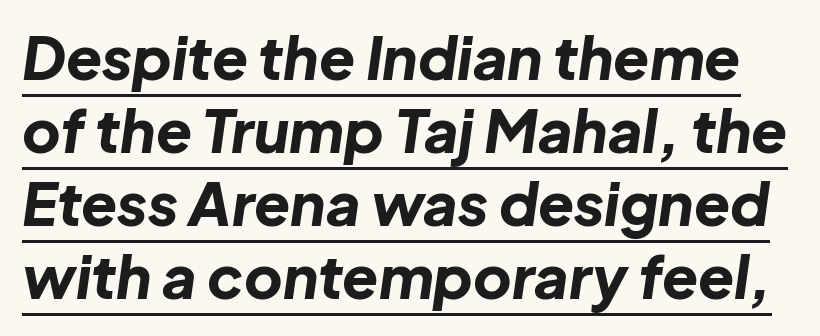
The line texture is even and compact thanks to regular tracking. Thick stems and heavy bowls — unmistakably bold. This sample uses an oblique cut, with every glyph tilted off the vertical. Emphasis is given by a line drawn under the lettering. These lines are rendered in a variable-pitch font.
